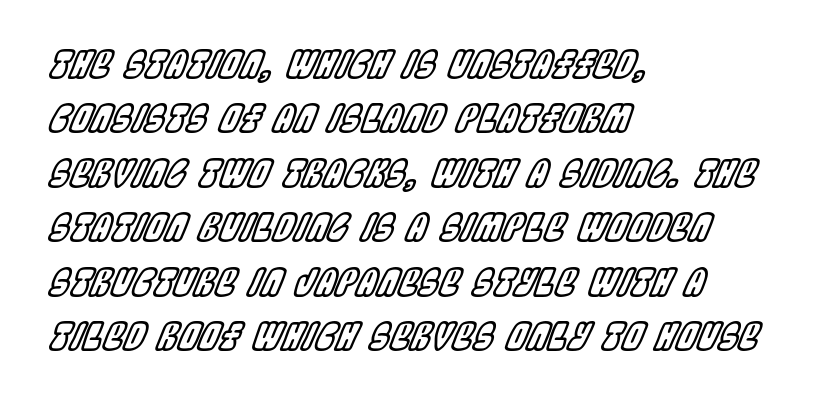
The image shows 37 px condensed type, italic (leaning right); set left-aligned, normal line spacing (1.47x), normal letter spacing, not underlined; a large x-height.
